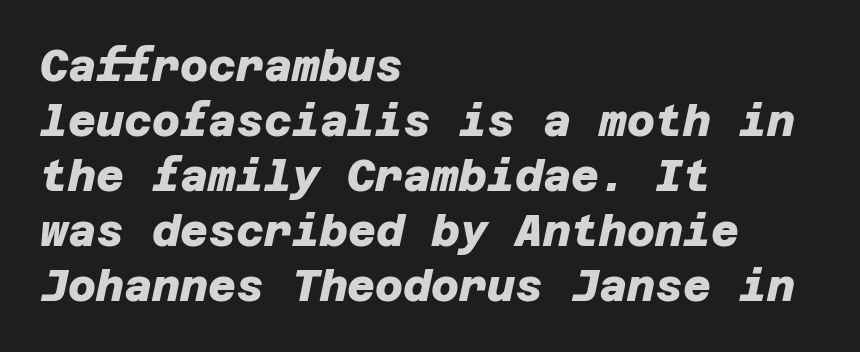
Q: Is the text bold? A: Yes.
Q: Is the typeface a serif or a sans-serif typeface? A: Sans-serif.
Q: Is the text underlined? A: No.
Q: How is the paragraph aligned? A: Left-aligned.
Q: Is the spacing between letters normal or unusually wide? A: Normal.
Q: Is the spacing between lines tight, normal or loose? A: Normal.
Q: Width (condensed, normal, or wide)? A: Normal.
Q: Stroke contrast? A: Low.
Q: x-height? A: Large.
